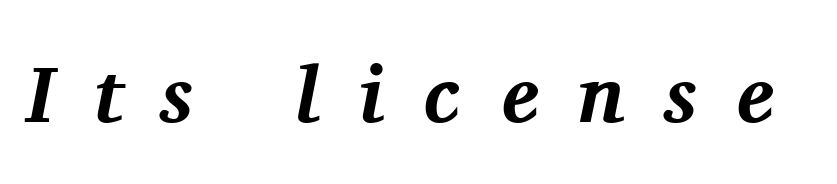
The image shows 80 px bold serif type, italic (leaning right); set unusually wide letter spacing (+0.49 em), not underlined; medium stroke contrast and a medium x-height.
